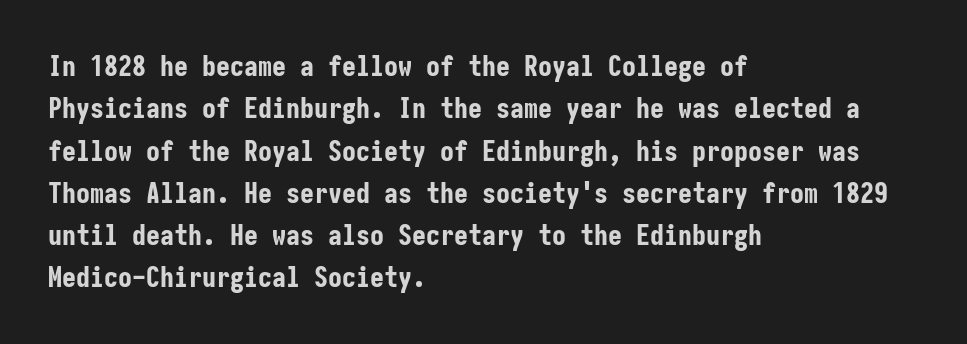
The letters carry no serifs — their stems end cleanly without finishing strokes. These lines carry a lot of weight — the face is fully bold. What's the leading like? Ordinary, nothing unusual. The foot of each line stays bare and open.
